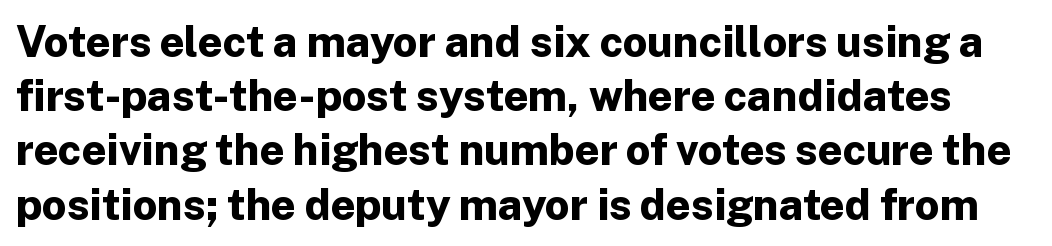
{"serif": "no", "italic": "no", "bold": "yes", "weight": "bold", "width": "normal", "stroke_contrast": "low", "x_height": "medium", "monospaced": "no", "underline": "no", "line_spacing": "normal", "line_spacing_ratio": 1.26, "letter_spacing": "normal", "letter_spacing_em": 0.0, "glyph_px": 43}
